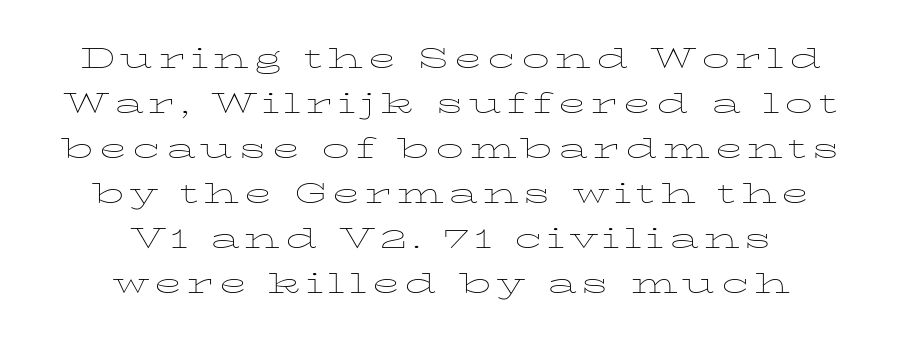
{"serif": "yes", "italic": "no", "bold": "no", "weight": "thin", "width": "wide", "stroke_contrast": "low", "x_height": "medium", "monospaced": "no", "underline": "no", "align": "center", "line_spacing": "normal", "line_spacing_ratio": 1.61, "glyph_px": 28}
